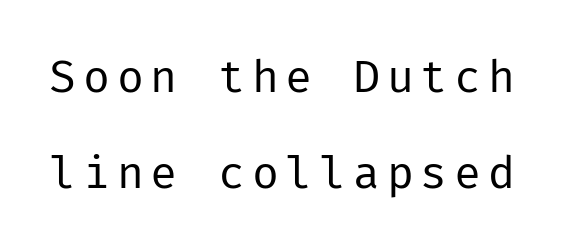
Q: Is the text bold? A: No.
Q: Is the text italic (slanted)? A: No, it is upright.
Q: Is the typeface a serif or a sans-serif typeface? A: Sans-serif.
Q: Is the text underlined? A: No.
Q: Is the spacing between lines tight, normal or loose? A: Loose.
Q: Width (condensed, normal, or wide)? A: Normal.
Q: Stroke contrast? A: Low.
Q: x-height? A: Medium.
